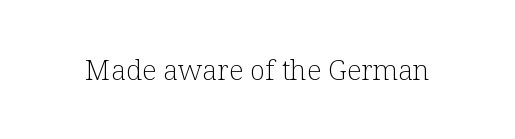
Stroke terminals: seriffed. A typesetter would call this zero additional tracking. Unbolded letterforms with no extra heft. The type sits square on the baseline with zero lean.
